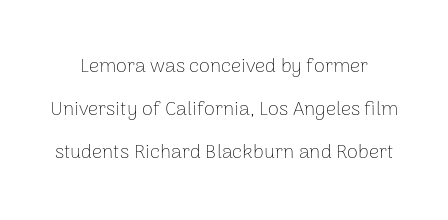
Is this a heavy cut? Hardly; it is regular or lighter. The baseline area is clear. The passage shown stacks its lines with a broad gap. Words appear dense and cohesive because spacing is normal. Every stem runs plumb, perpendicular to the baseline.
